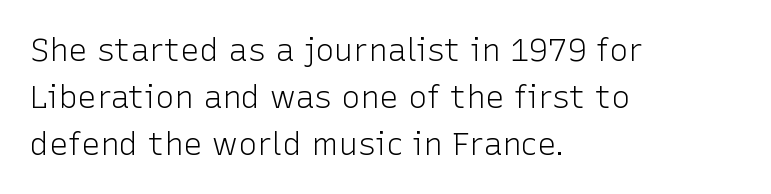
Vertical strokes here are truly vertical. Students, note that the glyphs here touch the page at normal intervals. The rendering uses natural spacing where letterforms have individual widths. Quick note: underline off. Letterform terminals end flat and unadorned throughout the passage.
